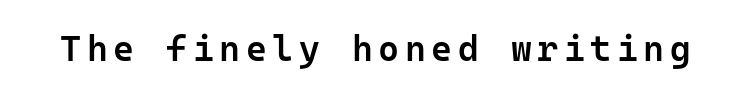
The image shows 36 px semibold sans-serif type, upright, monospaced; set not underlined; low stroke contrast and a medium x-height.
